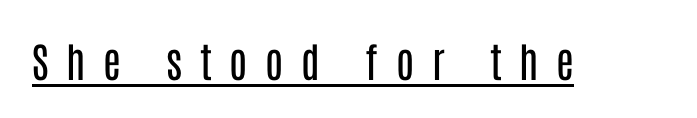
{"serif": "no", "italic": "no", "bold": "no", "weight": "regular", "width": "condensed", "stroke_contrast": "low", "x_height": "large", "monospaced": "no", "underline": "yes", "letter_spacing": "wide", "letter_spacing_em": 0.43, "glyph_px": 41}
